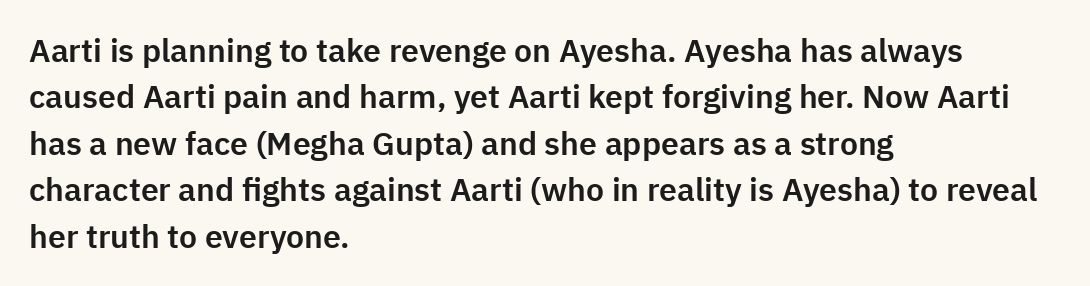
{"serif": "no", "italic": "no", "width": "normal", "stroke_contrast": "low", "x_height": "medium", "monospaced": "no", "underline": "no", "align": "left", "line_spacing": "normal", "line_spacing_ratio": 1.45, "letter_spacing": "normal", "letter_spacing_em": 0.0, "glyph_px": 32}
